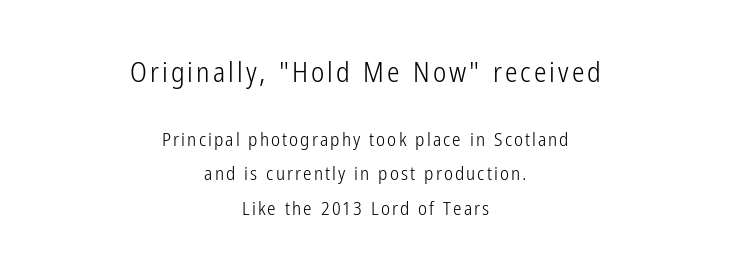
The image shows 28 px light, condensed sans-serif type, upright; set centered, line spacing 1.81x, not underlined; the first (top) block is 1.47x larger; low stroke contrast and a medium x-height.
